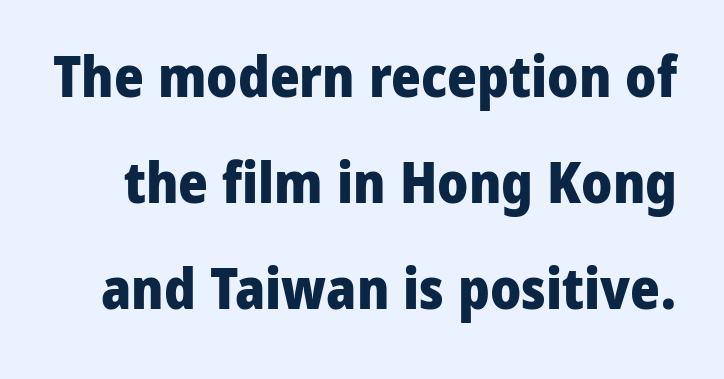
Q: Is the text bold? A: Yes.
Q: Is the text italic (slanted)? A: No, it is upright.
Q: Is the typeface a serif or a sans-serif typeface? A: Sans-serif.
Q: Is the text underlined? A: No.
Q: Is the spacing between letters normal or unusually wide? A: Normal.
Q: Width (condensed, normal, or wide)? A: Normal.
Q: Stroke contrast? A: Low.
Q: x-height? A: Medium.
Q: Monospaced? A: No.
